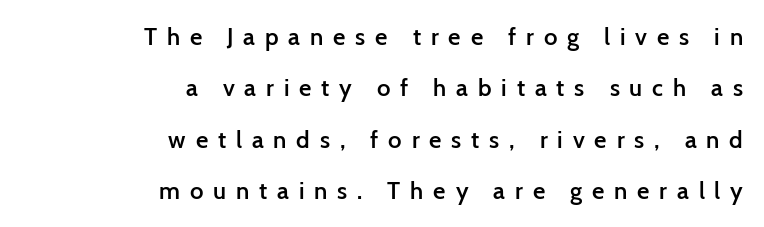
Students, observe: this is what heavily led, spacious text looks like. Loose tracking; the words dissolve into strings of separated letters. Line endings align vertically; line beginnings do not. The lettering holds an erect, upright posture throughout. Firm but not heavy-handed strokes: this text is semibold.
